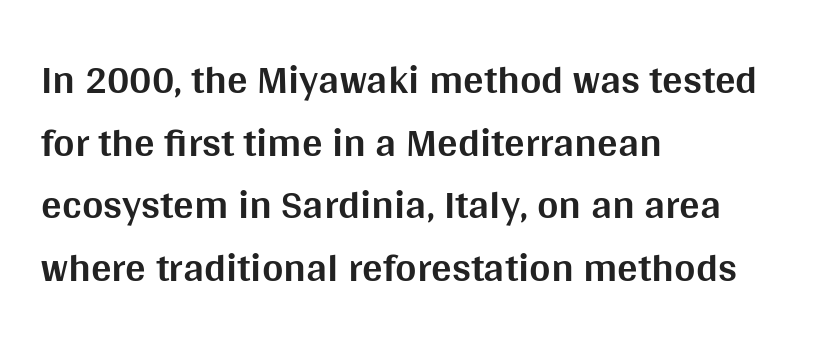
Q: Is the text bold? A: Yes.
Q: Is the text italic (slanted)? A: No, it is upright.
Q: Is the typeface a serif or a sans-serif typeface? A: Sans-serif.
Q: Is the text underlined? A: No.
Q: How is the paragraph aligned? A: Left-aligned.
Q: Is the spacing between letters normal or unusually wide? A: Normal.
Q: Is the spacing between lines tight, normal or loose? A: Normal.
Q: Width (condensed, normal, or wide)? A: Normal.
Q: Stroke contrast? A: Medium.
Q: x-height? A: Large.
Q: Monospaced? A: No.
